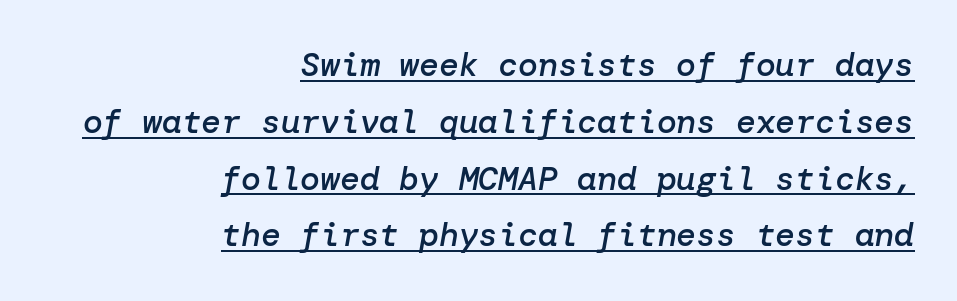
The image shows 33 px semibold type, italic (leaning right); set right-aligned, line spacing 1.72x, normal letter spacing, underlined; low stroke contrast and a medium x-height.
